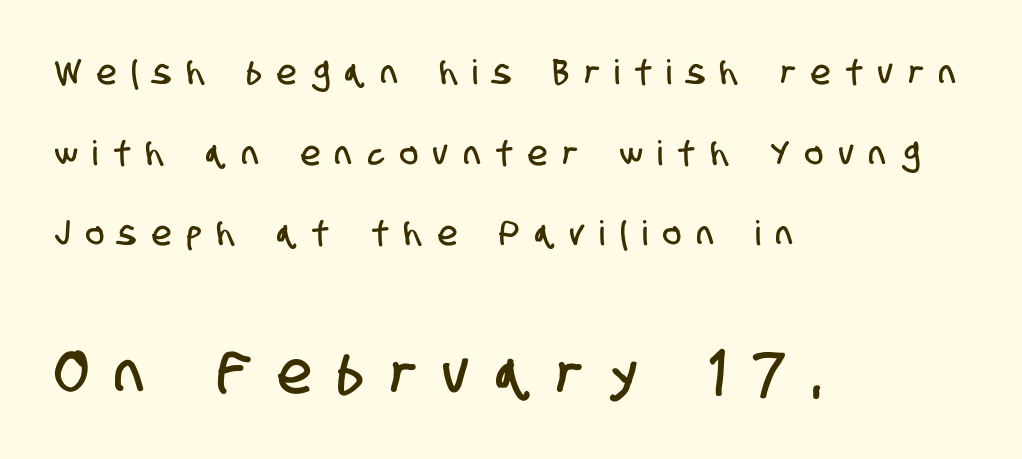
Q: Is the typeface a serif or a sans-serif typeface? A: Sans-serif.
Q: Is the text underlined? A: No.
Q: How is the paragraph aligned? A: Left-aligned.
Q: Is the spacing between letters normal or unusually wide? A: Unusually wide.
Q: Is the spacing between lines tight, normal or loose? A: Loose.
Q: Which block of text is set in a larger size, the first (top) or the second (bottom)? A: The second (bottom) one.
Q: Width (condensed, normal, or wide)? A: Condensed.
Q: Stroke contrast? A: Low.
Q: x-height? A: Large.
Q: Monospaced? A: No.
